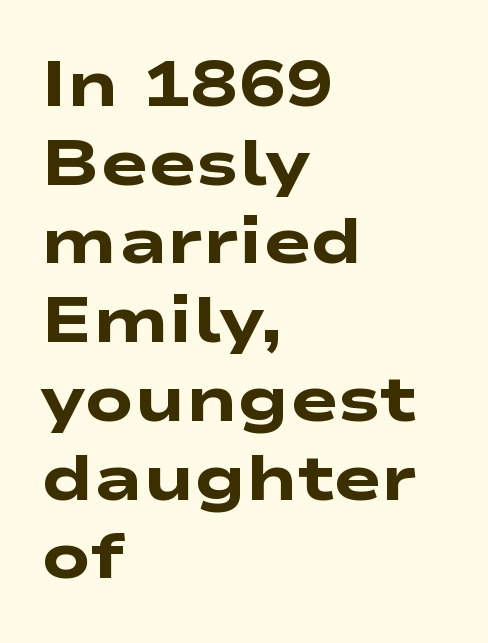
{"serif": "no", "bold": "yes", "weight": "heavy", "width": "wide", "stroke_contrast": "low", "x_height": "medium", "monospaced": "no", "underline": "no", "align": "left", "line_spacing_ratio": 1.23, "letter_spacing": "normal", "letter_spacing_em": 0.0, "glyph_px": 64}
